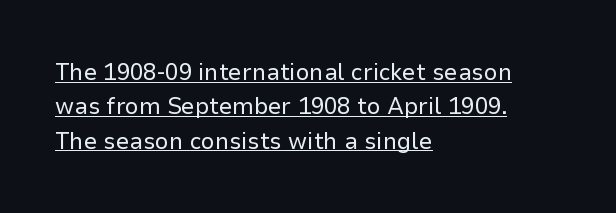
The image shows 24 px text type, upright; set left-aligned, normal line spacing (1.43x), normal letter spacing, underlined.
